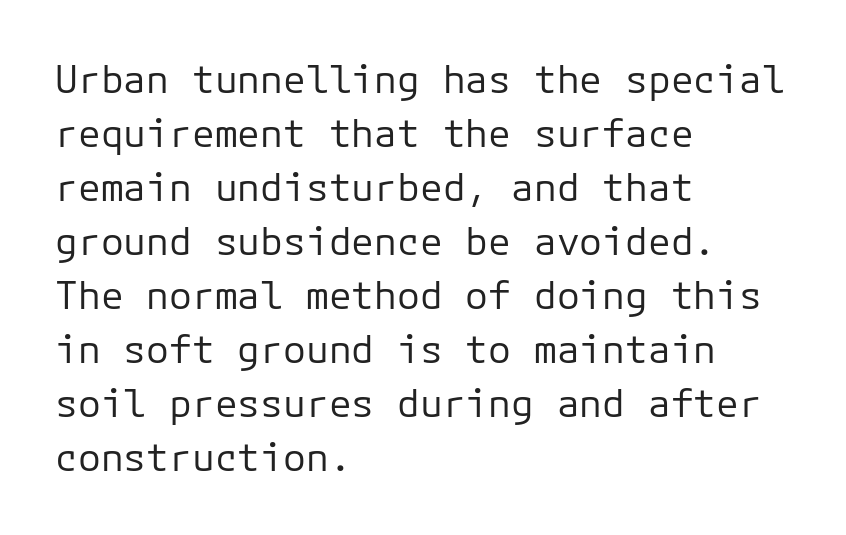
{"serif": "no", "italic": "no", "bold": "no", "weight": "regular", "width": "normal", "stroke_contrast": "low", "x_height": "medium", "monospaced": "yes", "underline": "no", "align": "left", "line_spacing": "normal", "line_spacing_ratio": 1.42, "letter_spacing": "normal", "letter_spacing_em": 0.0, "glyph_px": 38}
